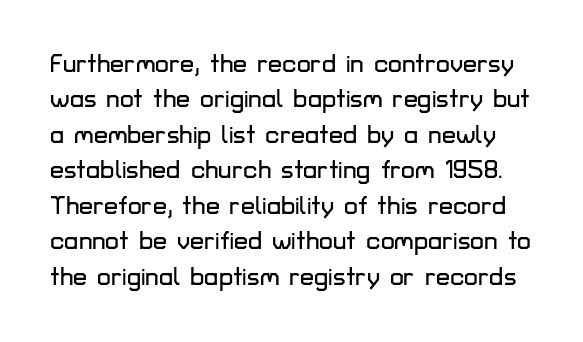
The image shows 25 px text type, upright; set normal line spacing (1.42x), normal letter spacing, not underlined.
